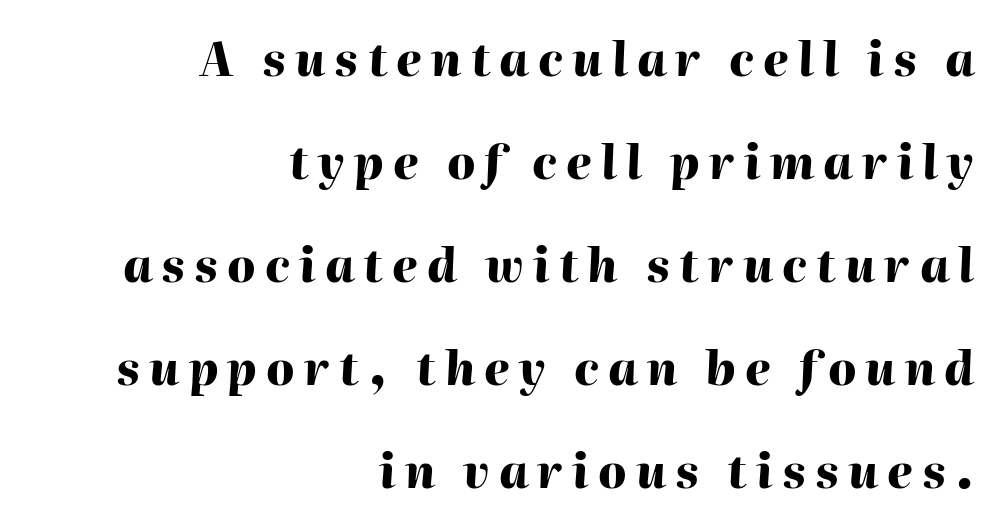
{"italic": "yes", "lean": "right", "slant_degrees": 2, "bold": "yes", "weight": "heavy", "width": "normal", "stroke_contrast": "high", "x_height": "medium", "monospaced": "no", "underline": "no", "align": "right", "line_spacing": "loose", "line_spacing_ratio": 2.24, "letter_spacing": "wide", "letter_spacing_em": 0.2, "glyph_px": 46}
